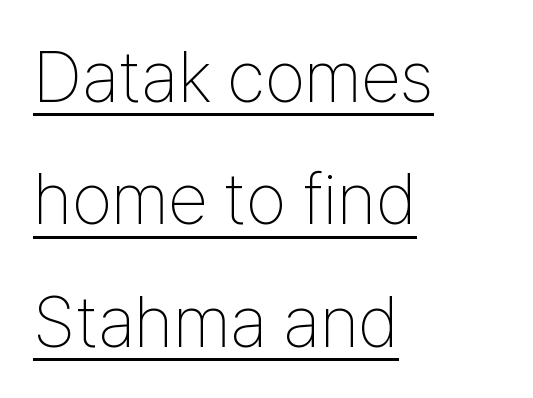
{"serif": "no", "italic": "no", "bold": "no", "weight": "thin", "width": "condensed", "stroke_contrast": "low", "x_height": "medium", "monospaced": "no", "underline": "yes", "align": "left", "line_spacing": "normal", "line_spacing_ratio": 1.7, "letter_spacing": "normal", "letter_spacing_em": 0.0, "glyph_px": 72}
